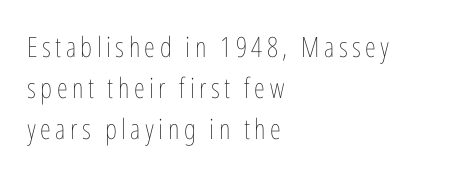
The image shows 28 px thin, condensed type, upright; set left-aligned, normal line spacing (1.47x), not underlined; low stroke contrast and a medium x-height.
